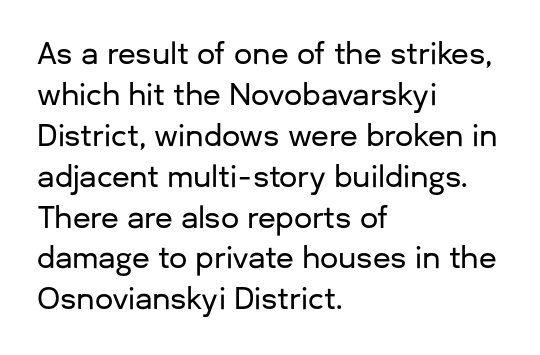
The image shows 29 px sans-serif type, upright; set left-aligned, normal line spacing (1.41x), normal letter spacing, not underlined; low stroke contrast and a medium x-height.
